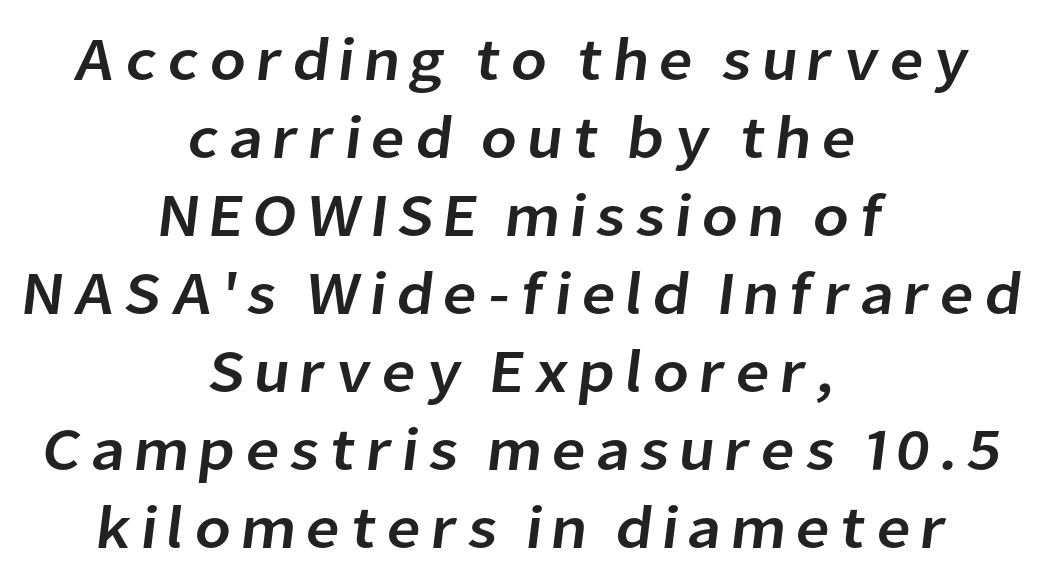
Q: Is the typeface a serif or a sans-serif typeface? A: Sans-serif.
Q: Is the text underlined? A: No.
Q: How is the paragraph aligned? A: Centered.
Q: Is the spacing between lines tight, normal or loose? A: Normal.
Q: Width (condensed, normal, or wide)? A: Normal.
Q: Stroke contrast? A: Low.
Q: x-height? A: Medium.
Q: Monospaced? A: No.
